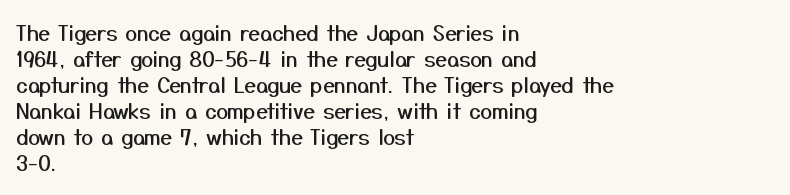
The image shows 21 px text type, upright; set left-aligned, line spacing 1.24x, normal letter spacing, not underlined.
